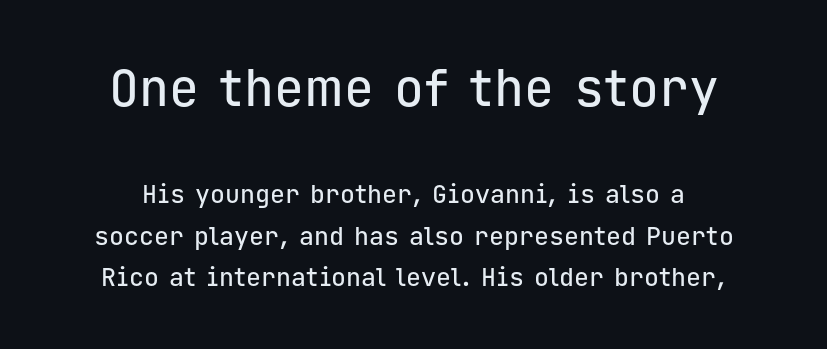
Monospaced: the letters line up in strict vertical columns. The letters sit at their default tracking, neither squeezed nor spread. Serif or sans? Sans — the stroke terminals are bare. Honestly, the row spacing looks completely unremarkable.
